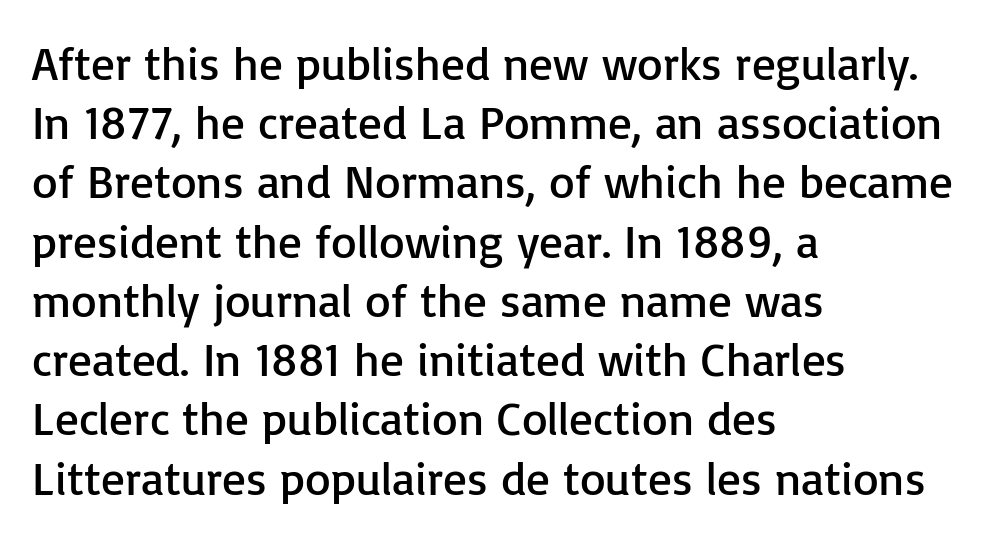
Q: Is the text bold? A: No.
Q: Is the text italic (slanted)? A: No, it is upright.
Q: Is the typeface a serif or a sans-serif typeface? A: Sans-serif.
Q: Is the text underlined? A: No.
Q: How is the paragraph aligned? A: Left-aligned.
Q: Is the spacing between letters normal or unusually wide? A: Normal.
Q: Is the spacing between lines tight, normal or loose? A: Normal.
Q: Width (condensed, normal, or wide)? A: Normal.
Q: Stroke contrast? A: Low.
Q: x-height? A: Medium.
Q: Monospaced? A: No.
